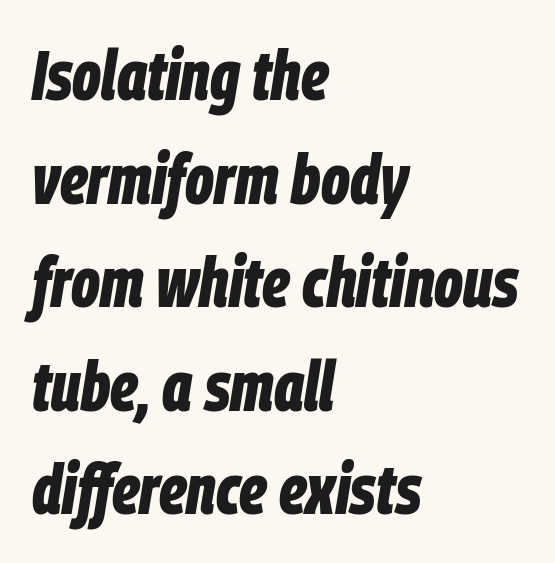
Q: Is the text bold? A: Yes.
Q: Is the text italic (slanted)? A: Yes, it leans right by about 9 degrees.
Q: Is the text underlined? A: No.
Q: How is the paragraph aligned? A: Left-aligned.
Q: Is the spacing between letters normal or unusually wide? A: Normal.
Q: Is the spacing between lines tight, normal or loose? A: Normal.
Q: Width (condensed, normal, or wide)? A: Condensed.
Q: Stroke contrast? A: Low.
Q: x-height? A: Large.
Q: Monospaced? A: No.
